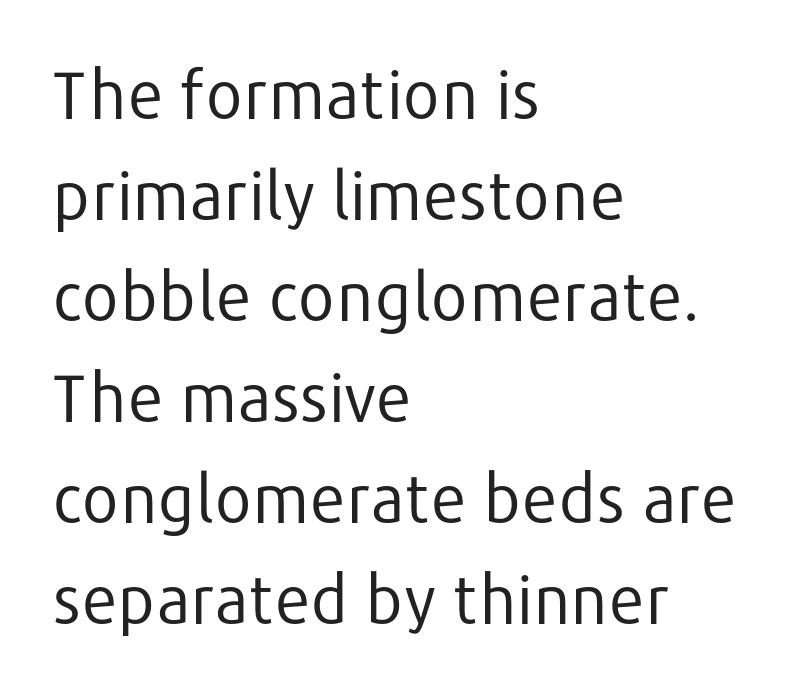
The image shows 66 px regular-weight sans-serif type, upright; set left-aligned, normal line spacing (1.53x), normal letter spacing, not underlined; low stroke contrast and a medium x-height.
